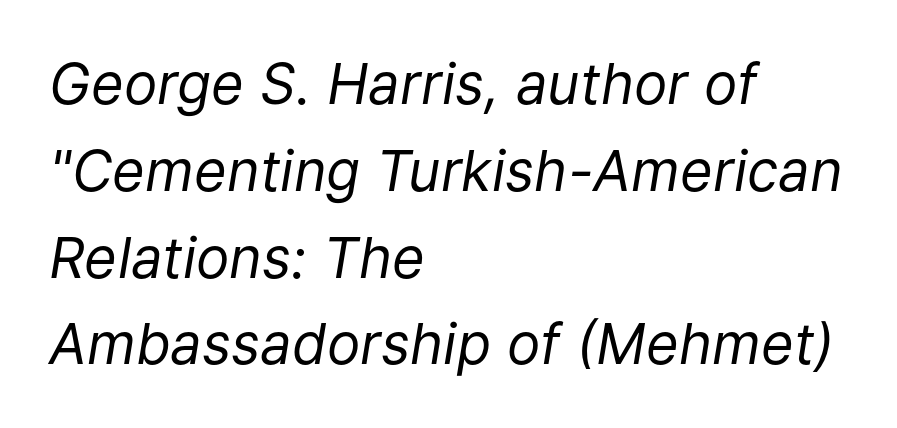
The image shows 56 px regular-weight type, italic (leaning right); set left-aligned, normal line spacing (1.55x), normal letter spacing, not underlined; low stroke contrast and a medium x-height.
